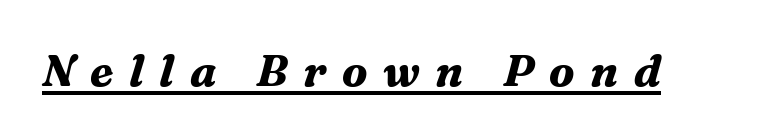
Q: Is the text bold? A: Yes.
Q: Is the text italic (slanted)? A: Yes, it leans right by about 16 degrees.
Q: Is the typeface a serif or a sans-serif typeface? A: Serif.
Q: Is the text underlined? A: Yes.
Q: Is the spacing between letters normal or unusually wide? A: Unusually wide.
Q: Width (condensed, normal, or wide)? A: Normal.
Q: Stroke contrast? A: Medium.
Q: x-height? A: Medium.
Q: Monospaced? A: No.
